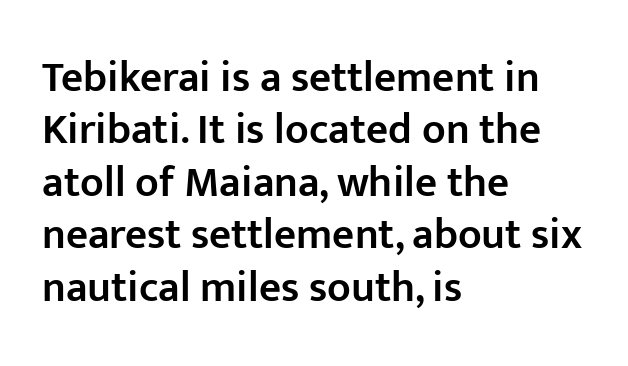
{"serif": "no", "italic": "no", "bold": "semi", "weight": "semibold", "width": "normal", "stroke_contrast": "low", "x_height": "medium", "monospaced": "no", "underline": "no", "align": "left", "line_spacing_ratio": 1.22, "letter_spacing": "normal", "letter_spacing_em": 0.0, "glyph_px": 43}
